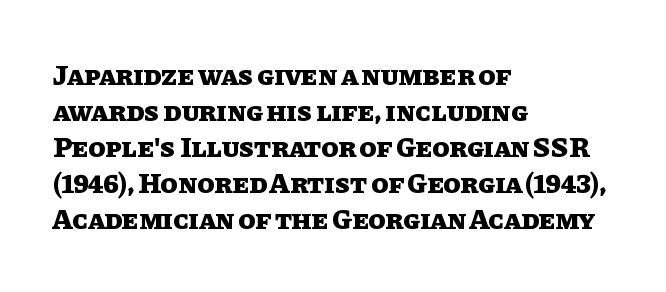
The image shows 28 px heavy type, upright; set left-aligned, normal line spacing (1.29x), normal letter spacing, not underlined; low stroke contrast and a large x-height.
